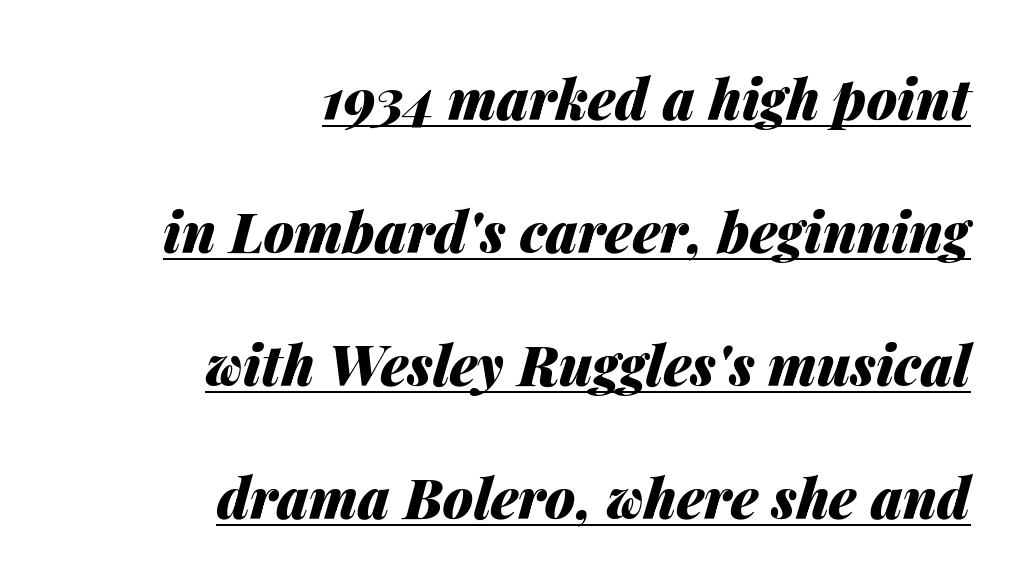
The image shows 55 px heavy type, italic (leaning right); set right-aligned, loose line spacing (2.42x), normal letter spacing, underlined; medium stroke contrast and a medium x-height.
